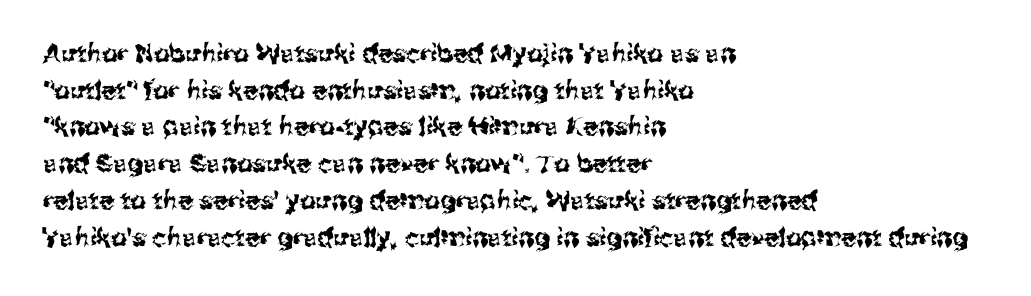
The image shows 25 px text type, upright; set left-aligned, normal line spacing (1.47x), normal letter spacing, not underlined.
